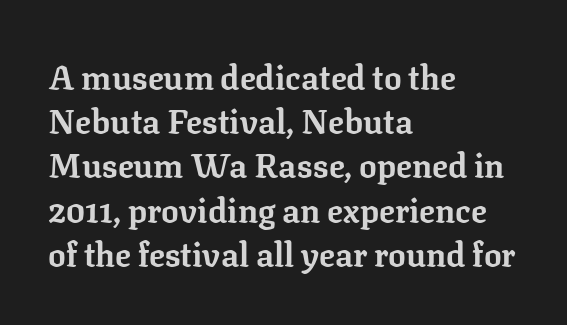
The image shows 33 px bold serif type, upright; set left-aligned, normal line spacing (1.34x), normal letter spacing, not underlined; low stroke contrast and a medium x-height.
